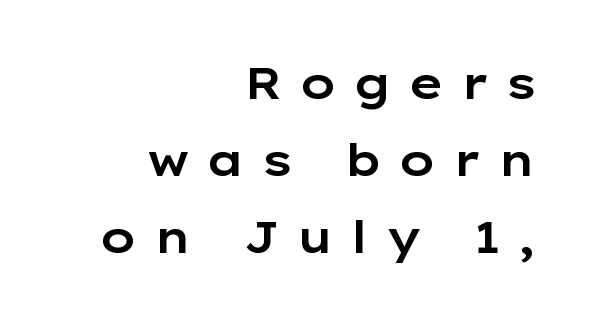
{"serif": "no", "italic": "no", "width": "wide", "stroke_contrast": "low", "x_height": "medium", "monospaced": "no", "underline": "no", "align": "right", "line_spacing_ratio": 1.71, "letter_spacing": "wide", "letter_spacing_em": 0.34, "glyph_px": 45}
